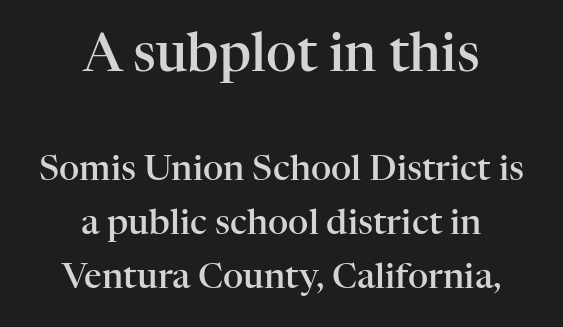
{"serif": "yes", "italic": "no", "bold": "semi", "weight": "semibold", "width": "normal", "stroke_contrast": "high", "x_height": "medium", "monospaced": "no", "underline": "no", "align": "center", "line_spacing": "normal", "line_spacing_ratio": 1.53, "letter_spacing": "normal", "letter_spacing_em": 0.0, "larger_block": "first", "size_ratio": 1.51, "glyph_px": 53}
